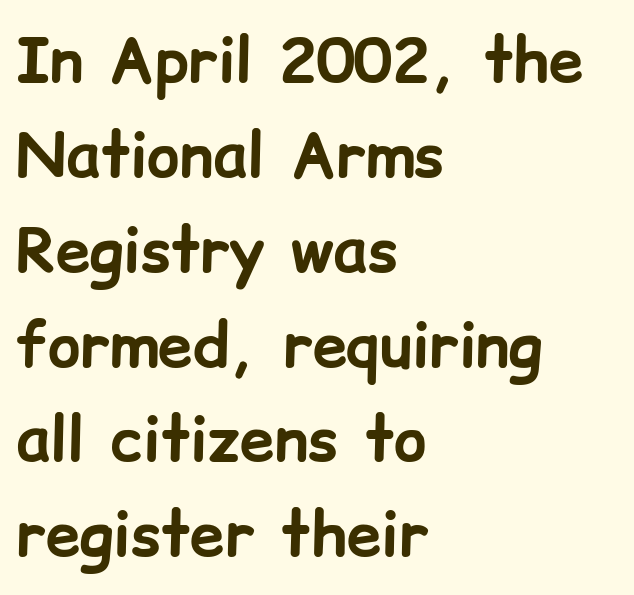
The image shows 62 px bold sans-serif type, upright; set left-aligned, normal line spacing (1.53x), normal letter spacing, not underlined; low stroke contrast and a medium x-height.
